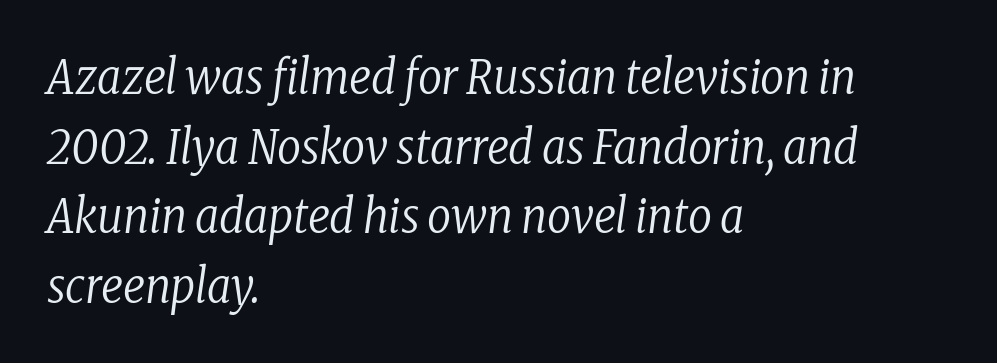
Notice how the passage keeps a crisp vertical edge on the left only. Short note: letters normally spaced. Successive baselines arrive at the customary interval. Has an underline been added? It has not.
